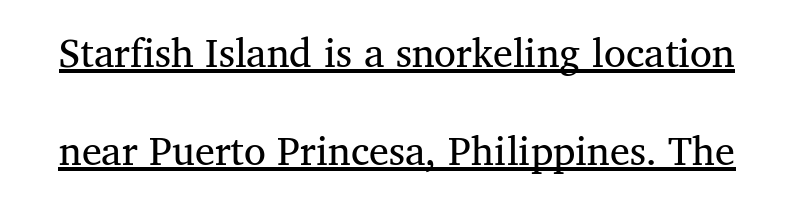
The image shows 40 px regular-weight serif type; set loose line spacing (2.44x), normal letter spacing, underlined; medium stroke contrast and a medium x-height.
